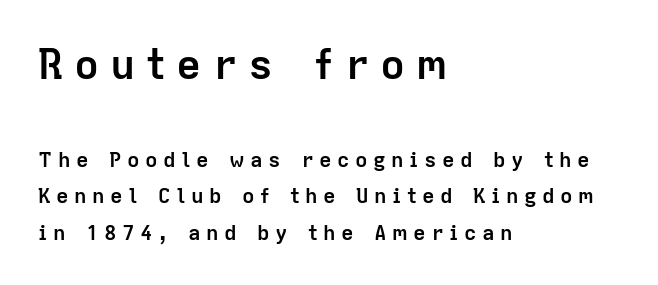
The image shows 42 px semibold sans-serif type, upright; set left-aligned, line spacing 1.76x, unusually wide letter spacing (+0.26 em), not underlined; the first (top) block is 2.0x larger; low stroke contrast and a medium x-height.
